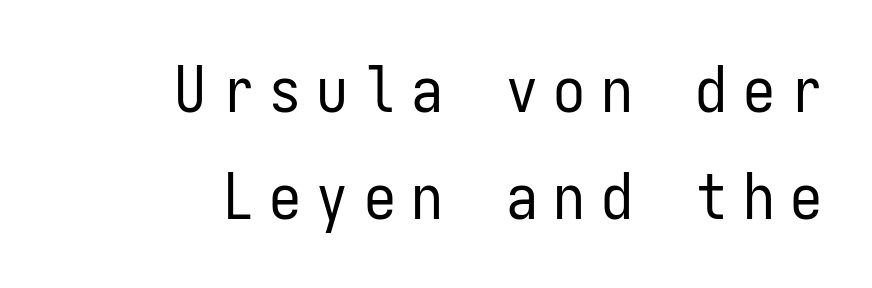
Q: Is the text bold? A: No.
Q: Is the text italic (slanted)? A: No, it is upright.
Q: Is the typeface a serif or a sans-serif typeface? A: Sans-serif.
Q: Is the text underlined? A: No.
Q: How is the paragraph aligned? A: Right-aligned.
Q: Is the spacing between letters normal or unusually wide? A: Unusually wide.
Q: Is the spacing between lines tight, normal or loose? A: Normal.
Q: Width (condensed, normal, or wide)? A: Condensed.
Q: Stroke contrast? A: Low.
Q: x-height? A: Medium.
Q: Monospaced? A: Yes.
